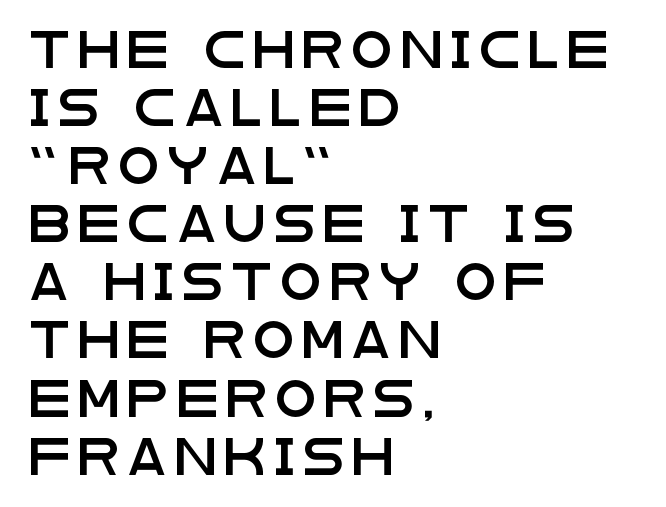
{"serif": "no", "italic": "no", "width": "wide", "stroke_contrast": "low", "x_height": "large", "monospaced": "no", "underline": "no", "align": "left", "line_spacing": "normal", "line_spacing_ratio": 1.57, "letter_spacing": "wide", "letter_spacing_em": 0.23, "glyph_px": 37}
